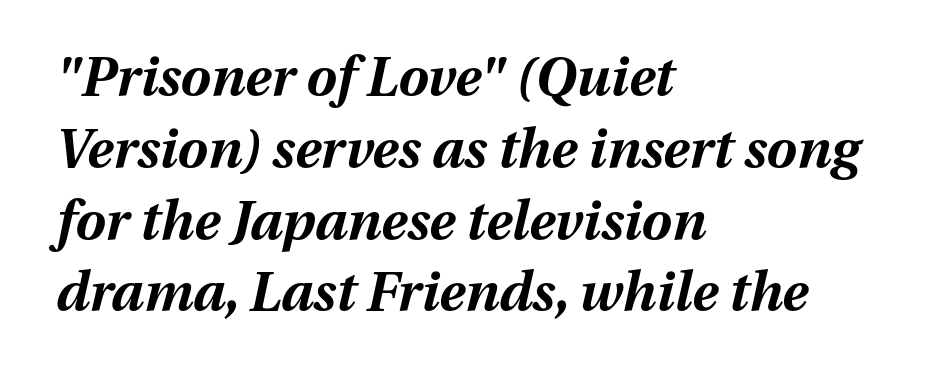
Standard letterfit; no display-style spreading of the glyphs. These lines stack with their left ends in a neat column. This sample keeps an unexceptional amount of space between lines. Rule under the text: the space is simply empty.
